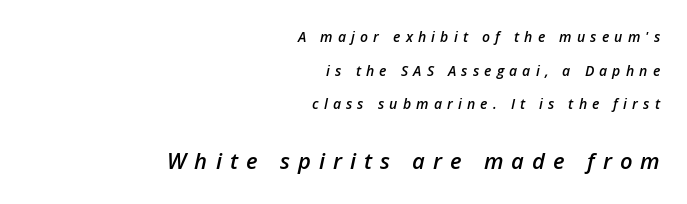
Q: Is the text bold? A: Semi-bold.
Q: Is the text italic (slanted)? A: Yes, it leans right by about 12 degrees.
Q: Is the text underlined? A: No.
Q: How is the paragraph aligned? A: Right-aligned.
Q: Is the spacing between letters normal or unusually wide? A: Unusually wide.
Q: Is the spacing between lines tight, normal or loose? A: Loose.
Q: Which block of text is set in a larger size, the first (top) or the second (bottom)? A: The second (bottom) one.
